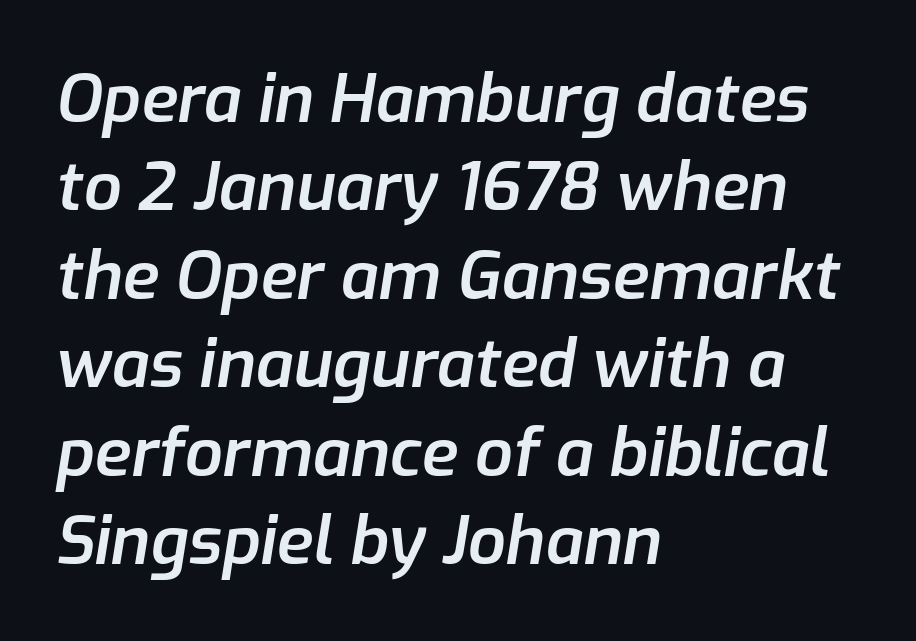
Q: Is the text bold? A: Semi-bold.
Q: Is the text italic (slanted)? A: Yes, it leans right by about 9 degrees.
Q: Is the text underlined? A: No.
Q: How is the paragraph aligned? A: Left-aligned.
Q: Is the spacing between letters normal or unusually wide? A: Normal.
Q: Is the spacing between lines tight, normal or loose? A: Normal.
Q: Width (condensed, normal, or wide)? A: Normal.
Q: Stroke contrast? A: Low.
Q: x-height? A: Medium.
Q: Monospaced? A: No.
